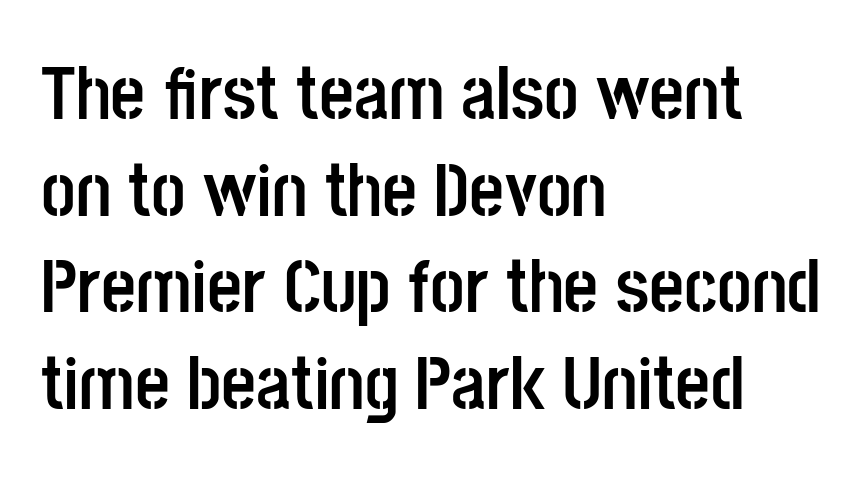
The image shows 76 px semibold, condensed sans-serif type, upright; set left-aligned, normal line spacing (1.27x), normal letter spacing, not underlined; low stroke contrast and a large x-height.
